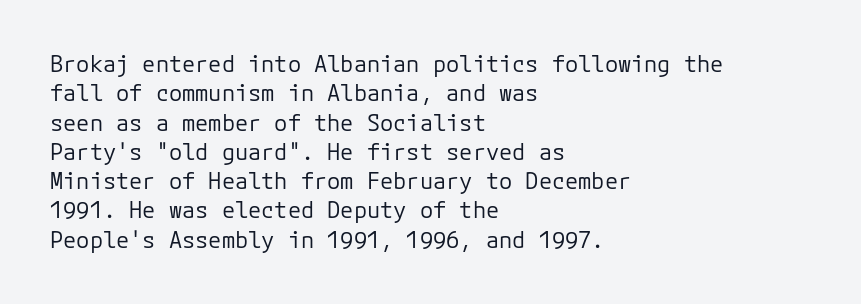
Q: Is the text bold? A: No.
Q: Is the text italic (slanted)? A: No, it is upright.
Q: Is the text underlined? A: No.
Q: How is the paragraph aligned? A: Left-aligned.
Q: Is the spacing between letters normal or unusually wide? A: Normal.
Q: Is the spacing between lines tight, normal or loose? A: Normal.
